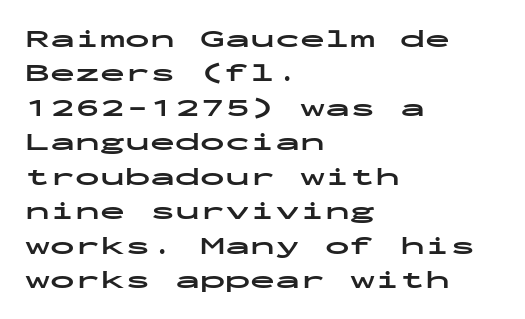
Plain, unruled lines of type. Italic: no, the glyphs are upright roman. The face used here has the dense, thick strokes of a bold. Compared with typical paragraphs, the rows here are spaced about the same. The paragraph has a hard left edge and a soft right edge. Here the glyphs are tracked normally, forming tight word shapes.
